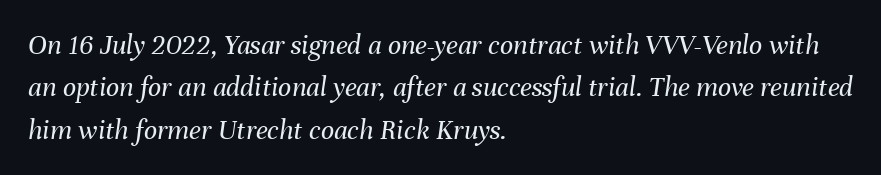
Q: Is the text bold? A: No.
Q: Is the text italic (slanted)? A: Yes, it leans right by about 8 degrees.
Q: Is the text underlined? A: No.
Q: How is the paragraph aligned? A: Left-aligned.
Q: Is the spacing between letters normal or unusually wide? A: Normal.
Q: Is the spacing between lines tight, normal or loose? A: Normal.
Q: Width (condensed, normal, or wide)? A: Normal.
Q: Stroke contrast? A: Medium.
Q: x-height? A: Medium.
Q: Monospaced? A: No.
